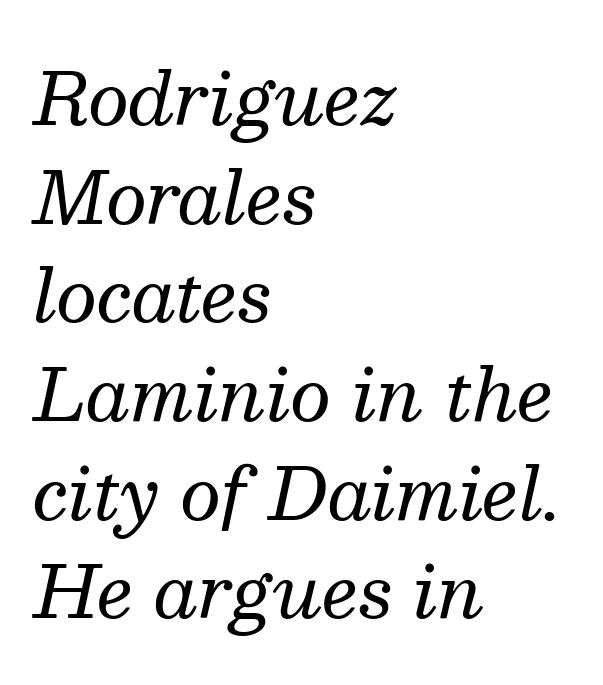
{"serif": "yes", "italic": "yes", "lean": "right", "slant_degrees": 13, "bold": "no", "weight": "regular", "width": "normal", "stroke_contrast": "medium", "x_height": "medium", "monospaced": "no", "underline": "no", "align": "left", "line_spacing": "normal", "line_spacing_ratio": 1.37, "letter_spacing": "normal", "letter_spacing_em": 0.0, "glyph_px": 72}
